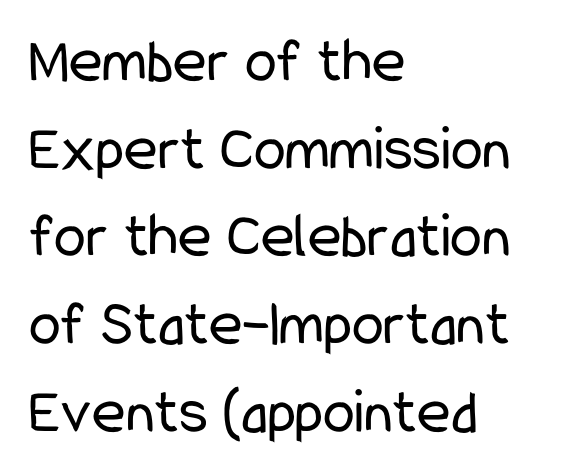
The rendering shows plain stroke endings on the letterforms — a sans-serif design. Character widths vary here, with narrow letters taking less room than wide ones. The lettering holds an erect, upright posture throughout. The gaps between neighbouring characters are ordinary and unremarkable. Only glyphs here, with clear space below each row.
